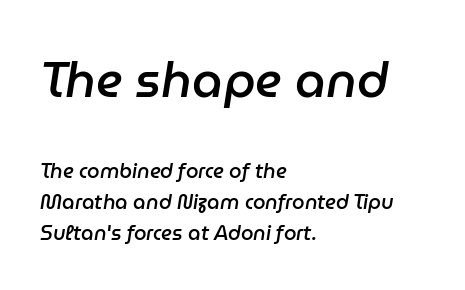
{"italic": "yes", "lean": "right", "slant_degrees": 9, "bold": "semi", "weight": "semibold", "width": "normal", "stroke_contrast": "low", "x_height": "medium", "monospaced": "no", "underline": "no", "align": "left", "line_spacing": "normal", "line_spacing_ratio": 1.55, "letter_spacing": "normal", "letter_spacing_em": 0.0, "larger_block": "first", "size_ratio": 2.45, "glyph_px": 49}
